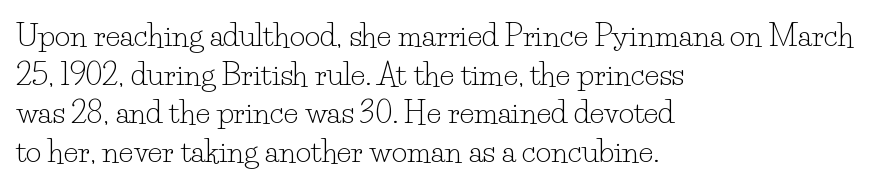
The image shows 30 px light serif type, upright; set left-aligned, normal line spacing (1.29x), normal letter spacing, not underlined; low stroke contrast and a small x-height.
